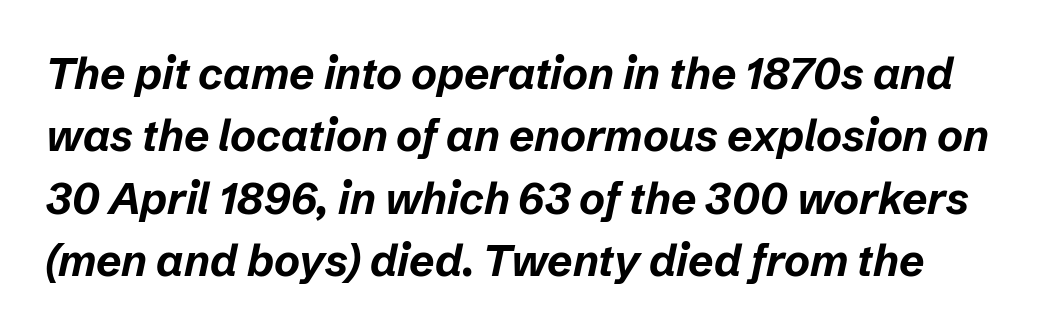
Q: Is the text bold? A: Yes.
Q: Is the text italic (slanted)? A: Yes, it leans right by about 12 degrees.
Q: Is the text underlined? A: No.
Q: Is the spacing between letters normal or unusually wide? A: Normal.
Q: Is the spacing between lines tight, normal or loose? A: Normal.
Q: Width (condensed, normal, or wide)? A: Normal.
Q: Stroke contrast? A: Low.
Q: x-height? A: Medium.
Q: Monospaced? A: No.
